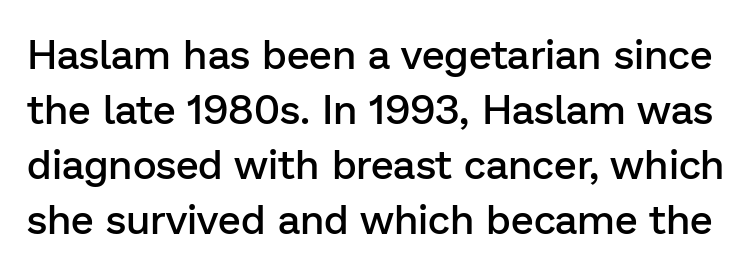
{"serif": "no", "italic": "no", "bold": "semi", "weight": "semibold", "width": "normal", "stroke_contrast": "low", "x_height": "medium", "monospaced": "no", "underline": "no", "line_spacing": "normal", "line_spacing_ratio": 1.34, "letter_spacing": "normal", "letter_spacing_em": 0.0, "glyph_px": 41}
